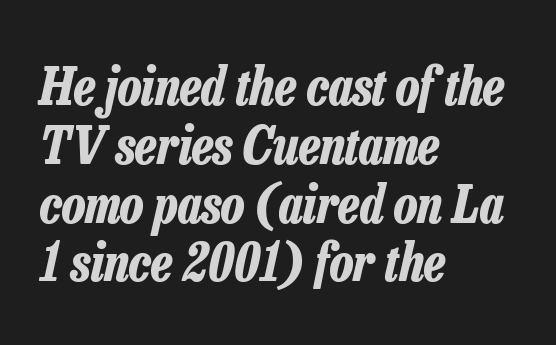
The rag falls on the right side of this text block. Is this a fixed-width face? No — the glyphs have proportional, varying widths. The specimen omits any rule beneath the text block's lines. Yep, that's italic — everything's leaning. Set as a true bold cut, around the 700 mark. These lines keep a tight, regular rhythm from letter to letter.
